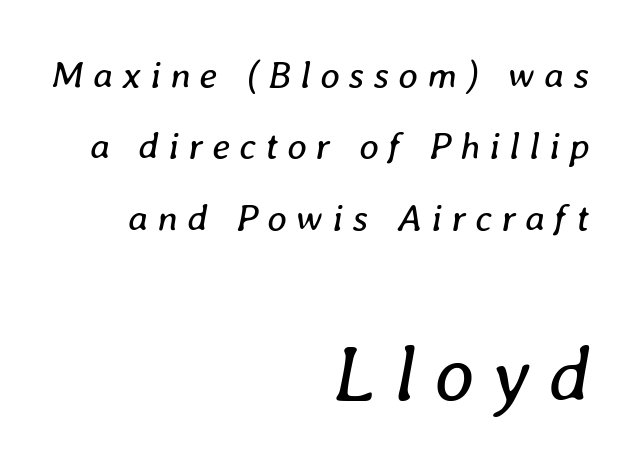
Q: Is the text bold? A: No.
Q: Is the text italic (slanted)? A: Yes, it leans right by about 8 degrees.
Q: Is the text underlined? A: No.
Q: How is the paragraph aligned? A: Right-aligned.
Q: Is the spacing between letters normal or unusually wide? A: Unusually wide.
Q: Which block of text is set in a larger size, the first (top) or the second (bottom)? A: The second (bottom) one.
Q: Width (condensed, normal, or wide)? A: Normal.
Q: Stroke contrast? A: Low.
Q: x-height? A: Medium.
Q: Monospaced? A: No.
